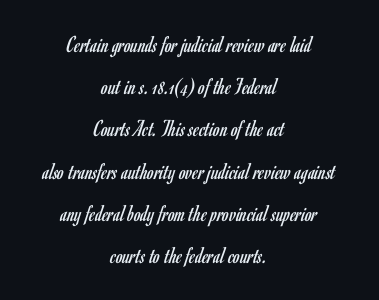
Q: Is the text bold? A: No.
Q: Is the text italic (slanted)? A: Yes.
Q: Is the text underlined? A: No.
Q: How is the paragraph aligned? A: Centered.
Q: Is the spacing between letters normal or unusually wide? A: Normal.
